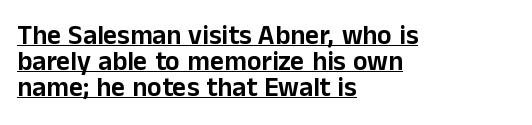
You could barely slide anything between these rows. The text block is weighted toward the left margin, trailing off unevenly rightward. Tracking value appears to be zero — textbook default spacing. It's the straight-up-and-down kind of type. The rendered words wear a rule along their underside.
